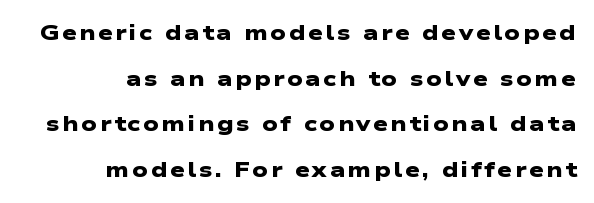
{"bold": "yes", "underline": "no", "align": "right", "line_spacing": "loose", "line_spacing_ratio": 2.17, "glyph_px": 21}
